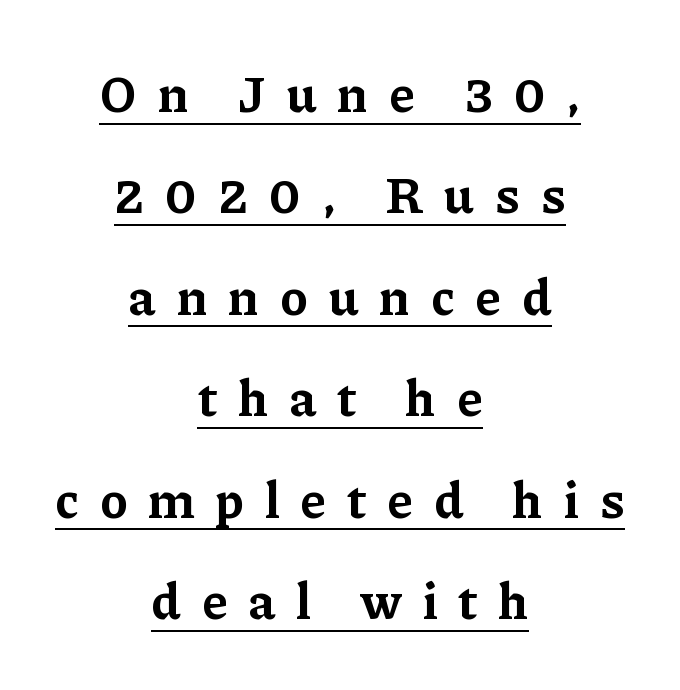
Reading down the block, each line starts at a different indent, mirrored at its end. Are there feet on the stems? There are — it's a serif. The lines are spread far apart with generous leading. These lines were composed using upright roman letters. Each glyph is drawn with heavy, bold strokes.
